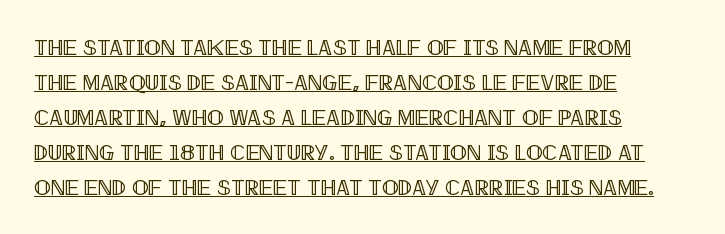
The image shows 22 px text type, upright; set left-aligned, normal line spacing (1.59x), normal letter spacing, underlined.
